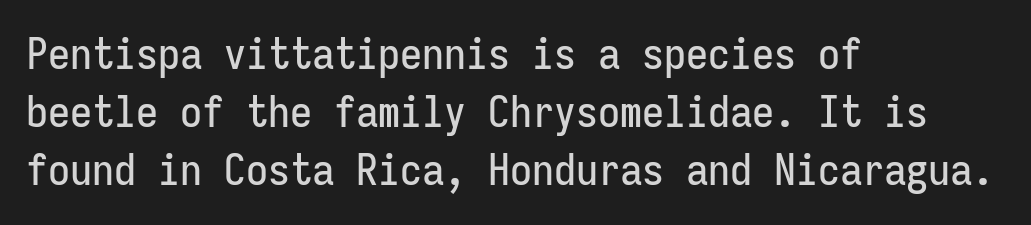
Q: Is the text italic (slanted)? A: No, it is upright.
Q: Is the typeface a serif or a sans-serif typeface? A: Sans-serif.
Q: Is the text underlined? A: No.
Q: How is the paragraph aligned? A: Left-aligned.
Q: Is the spacing between letters normal or unusually wide? A: Normal.
Q: Is the spacing between lines tight, normal or loose? A: Normal.
Q: Width (condensed, normal, or wide)? A: Condensed.
Q: Stroke contrast? A: Low.
Q: x-height? A: Medium.
Q: Monospaced? A: Yes.
